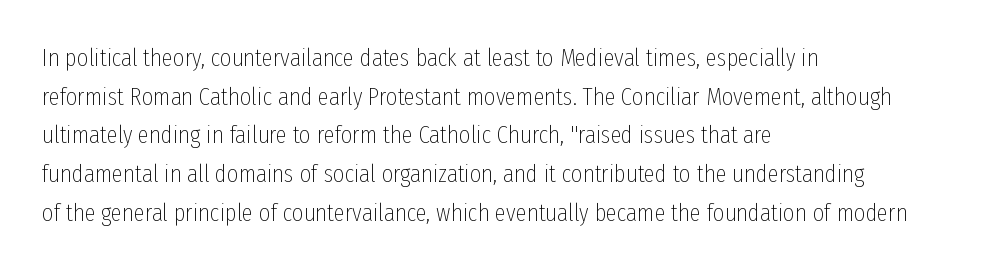
{"italic": "no", "bold": "no", "underline": "no", "align": "left", "line_spacing": "normal", "line_spacing_ratio": 1.55, "letter_spacing": "normal", "letter_spacing_em": 0.0, "glyph_px": 25}
